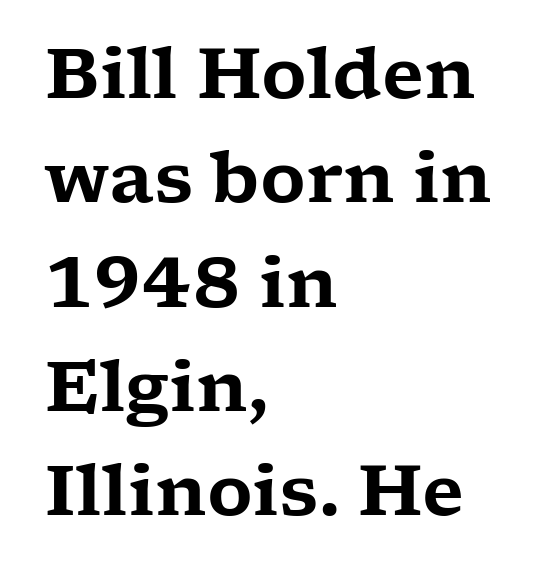
Q: Is the text italic (slanted)? A: No, it is upright.
Q: Is the typeface a serif or a sans-serif typeface? A: Serif.
Q: Is the text underlined? A: No.
Q: How is the paragraph aligned? A: Left-aligned.
Q: Is the spacing between letters normal or unusually wide? A: Normal.
Q: Is the spacing between lines tight, normal or loose? A: Normal.
Q: Width (condensed, normal, or wide)? A: Wide.
Q: Stroke contrast? A: Low.
Q: x-height? A: Medium.
Q: Monospaced? A: No.
